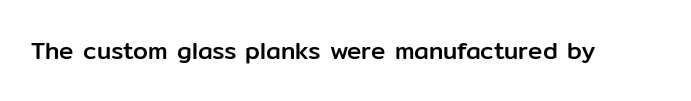
{"italic": "no", "underline": "no", "letter_spacing": "normal", "letter_spacing_em": 0.0, "glyph_px": 24}
